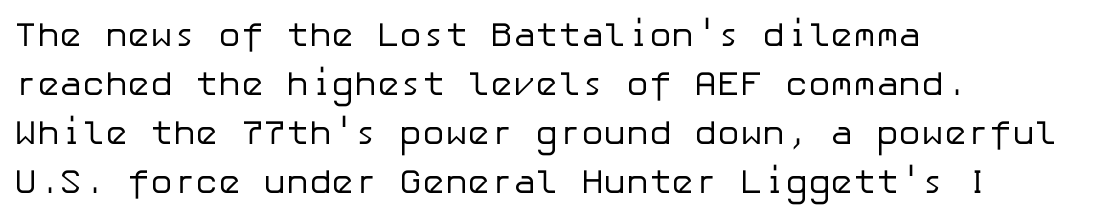
Q: Is the text bold? A: No.
Q: Is the text italic (slanted)? A: No, it is upright.
Q: Is the typeface a serif or a sans-serif typeface? A: Sans-serif.
Q: Is the text underlined? A: No.
Q: How is the paragraph aligned? A: Left-aligned.
Q: Is the spacing between letters normal or unusually wide? A: Normal.
Q: Is the spacing between lines tight, normal or loose? A: Normal.
Q: Width (condensed, normal, or wide)? A: Normal.
Q: Stroke contrast? A: Low.
Q: x-height? A: Medium.
